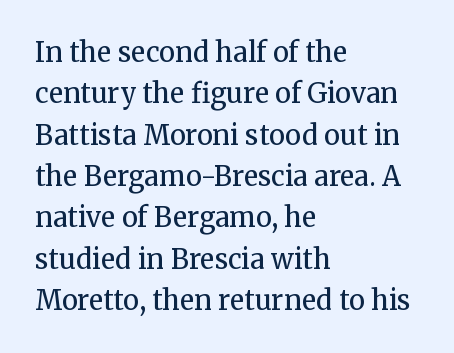
In terms of leading, this rendering sits right in the middle. The lettering stays uniformly vertical, giving the passage a roman look. Decoration check: the copy has no underline. The passage shown is not bold in any degree. How are the letters spaced? Ordinarily, with no added tracking.
